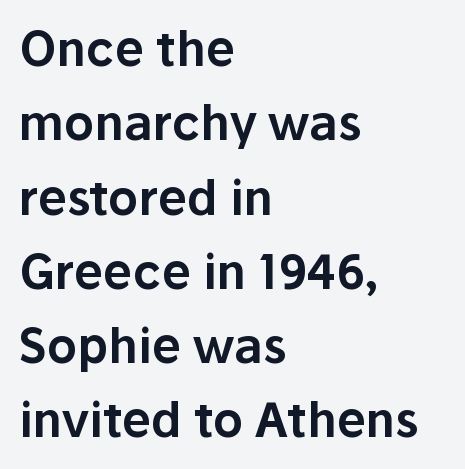
The image shows 47 px sans-serif type, upright; set left-aligned, normal line spacing (1.58x), normal letter spacing, not underlined; low stroke contrast and a medium x-height.
